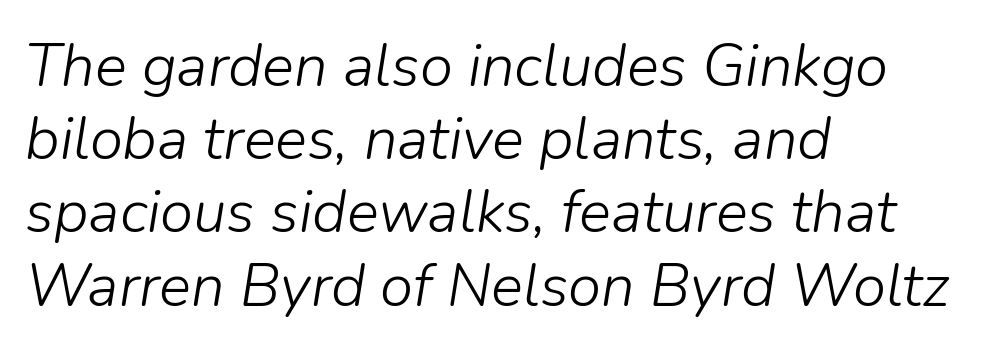
Q: Is the text bold? A: No.
Q: Is the text italic (slanted)? A: Yes, it leans right by about 9 degrees.
Q: Is the text underlined? A: No.
Q: How is the paragraph aligned? A: Left-aligned.
Q: Is the spacing between letters normal or unusually wide? A: Normal.
Q: Width (condensed, normal, or wide)? A: Normal.
Q: Stroke contrast? A: Low.
Q: x-height? A: Medium.
Q: Monospaced? A: No.
